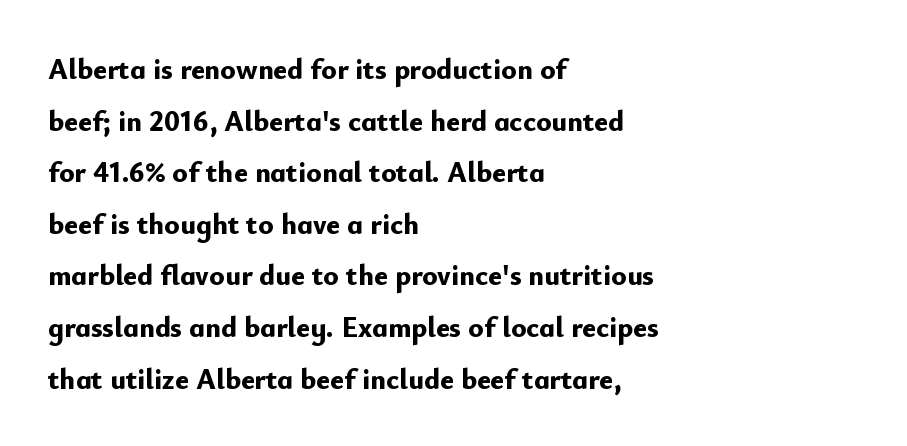
{"serif": "no", "italic": "no", "bold": "yes", "weight": "bold", "width": "normal", "stroke_contrast": "low", "x_height": "small", "monospaced": "no", "underline": "no", "align": "left", "line_spacing_ratio": 1.78, "letter_spacing": "normal", "letter_spacing_em": 0.0, "glyph_px": 29}
